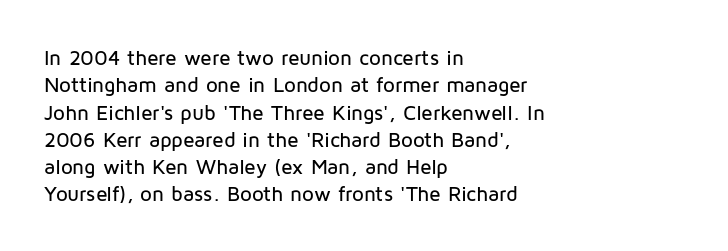
You could call the tracking neutral — neither tight nor loose. Honestly, there is no underline to notice here at all. This is roman type, the default non-slanted kind. Compared with a centered layout, this one pins lines to the left instead. Interline gaps are of average width in this sample.
